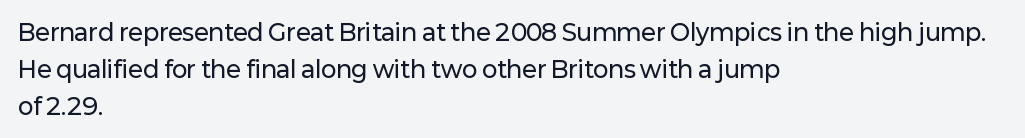
The image shows 23 px text type, upright; set left-aligned, normal line spacing (1.6x), normal letter spacing, not underlined.
